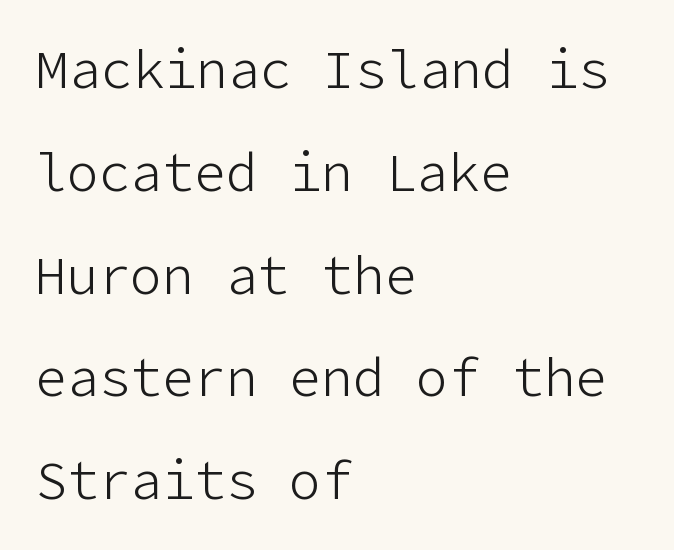
{"serif": "no", "italic": "no", "bold": "no", "weight": "light", "width": "normal", "stroke_contrast": "low", "x_height": "medium", "underline": "no", "align": "left", "line_spacing": "loose", "line_spacing_ratio": 1.94, "letter_spacing": "normal", "letter_spacing_em": 0.0, "glyph_px": 53}
